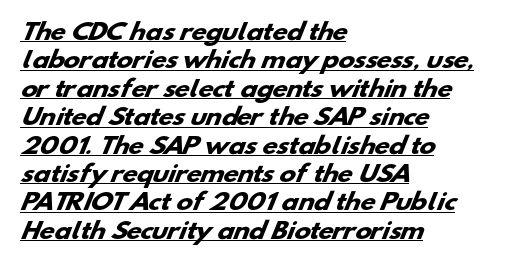
The image shows 22 px bold type; set left-aligned, normal line spacing (1.29x), normal letter spacing, underlined.
